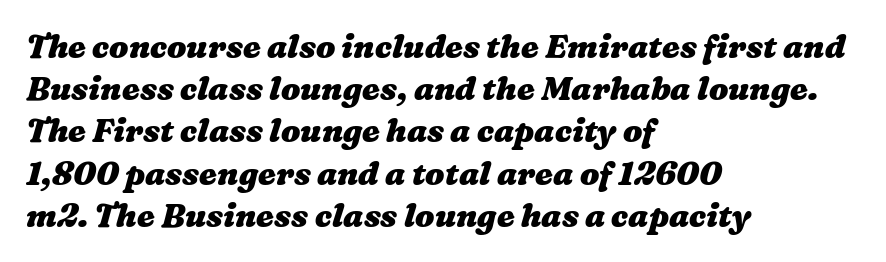
The image shows 32 px heavy, wide type; set left-aligned, normal line spacing (1.32x), normal letter spacing, not underlined; medium stroke contrast and a medium x-height.
